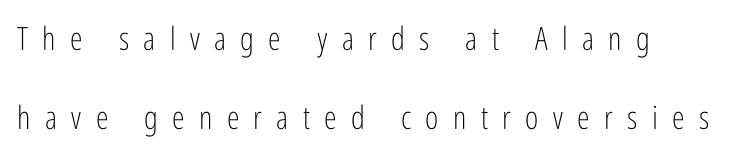
Q: Is the text bold? A: No.
Q: Is the text italic (slanted)? A: No, it is upright.
Q: Is the typeface a serif or a sans-serif typeface? A: Sans-serif.
Q: Is the text underlined? A: No.
Q: How is the paragraph aligned? A: Left-aligned.
Q: Is the spacing between letters normal or unusually wide? A: Unusually wide.
Q: Is the spacing between lines tight, normal or loose? A: Loose.
Q: Width (condensed, normal, or wide)? A: Condensed.
Q: Stroke contrast? A: Low.
Q: x-height? A: Medium.
Q: Monospaced? A: No.
